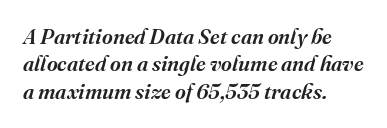
{"italic": "yes", "lean": "right", "slant_degrees": 16, "bold": "semi", "underline": "no", "align": "left", "line_spacing": "normal", "line_spacing_ratio": 1.3, "letter_spacing": "normal", "letter_spacing_em": 0.0, "glyph_px": 21}
